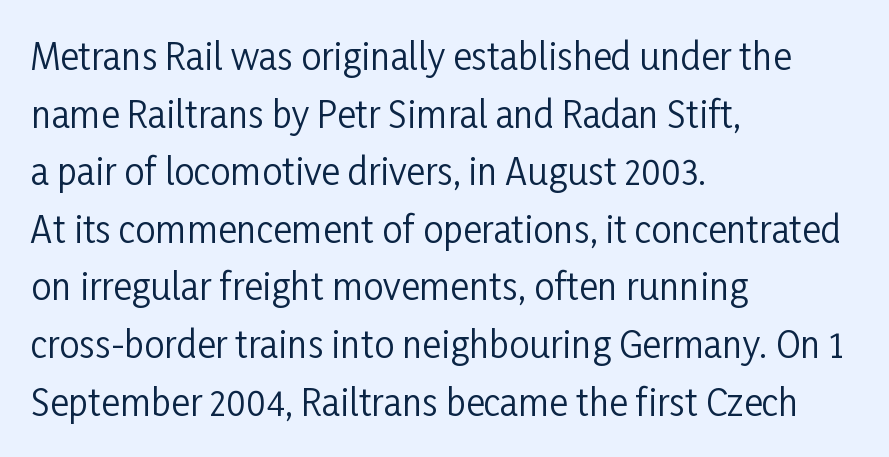
Q: Is the text bold? A: No.
Q: Is the text italic (slanted)? A: No, it is upright.
Q: Is the typeface a serif or a sans-serif typeface? A: Sans-serif.
Q: Is the text underlined? A: No.
Q: How is the paragraph aligned? A: Left-aligned.
Q: Is the spacing between letters normal or unusually wide? A: Normal.
Q: Is the spacing between lines tight, normal or loose? A: Normal.
Q: Width (condensed, normal, or wide)? A: Condensed.
Q: Stroke contrast? A: Low.
Q: x-height? A: Medium.
Q: Monospaced? A: No.
